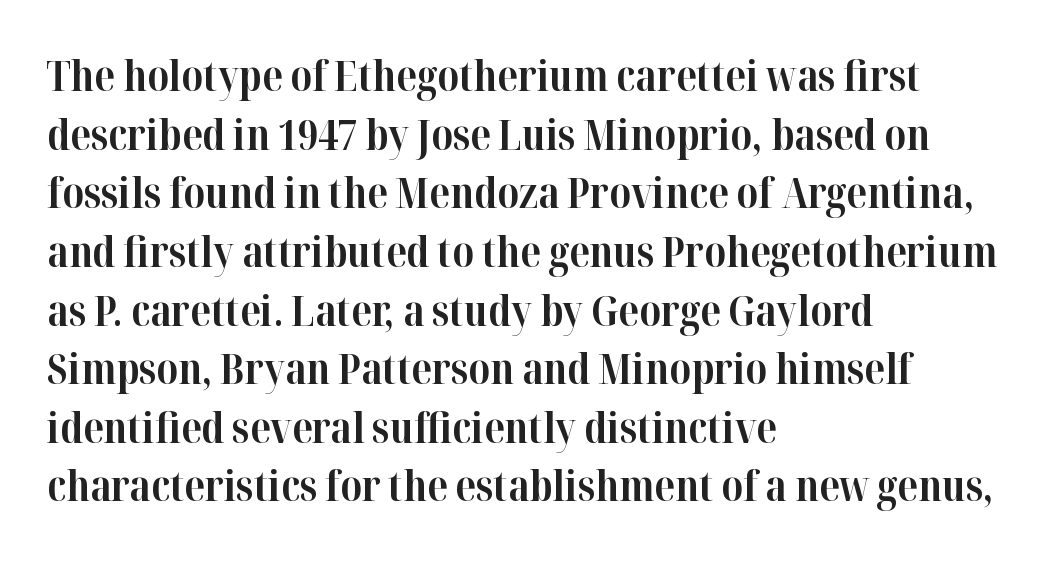
Each new line begins a customary step beneath the previous one. Each letter keeps its own natural width here, so spacing adapts to shape. Look at the bottom of the vertical strokes: they flare into serifs here. Weight check: bold — yes, fully. The axis of the letterforms is exactly vertical.
